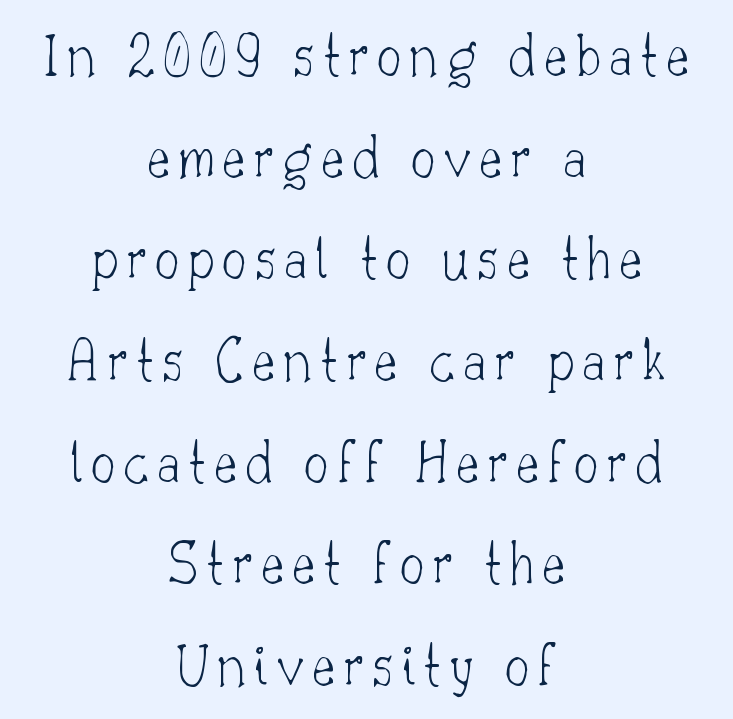
Q: Is the text bold? A: No.
Q: Is the text italic (slanted)? A: No, it is upright.
Q: Is the typeface a serif or a sans-serif typeface? A: Serif.
Q: Is the text underlined? A: No.
Q: How is the paragraph aligned? A: Centered.
Q: Is the spacing between lines tight, normal or loose? A: Normal.
Q: Width (condensed, normal, or wide)? A: Normal.
Q: Stroke contrast? A: Low.
Q: x-height? A: Small.
Q: Monospaced? A: No.
